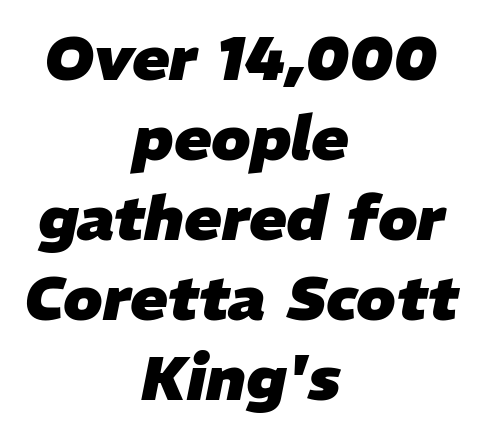
Q: Is the text bold? A: Yes.
Q: Is the text italic (slanted)? A: Yes, it leans right by about 11 degrees.
Q: Is the text underlined? A: No.
Q: How is the paragraph aligned? A: Centered.
Q: Is the spacing between letters normal or unusually wide? A: Normal.
Q: Is the spacing between lines tight, normal or loose? A: Normal.
Q: Width (condensed, normal, or wide)? A: Normal.
Q: Stroke contrast? A: Low.
Q: x-height? A: Medium.
Q: Monospaced? A: No.
